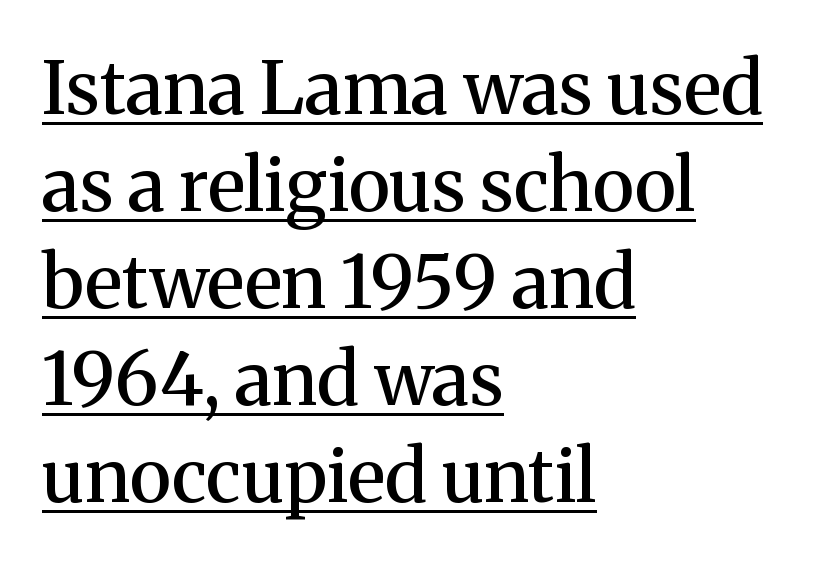
Q: Is the text bold? A: Semi-bold.
Q: Is the text italic (slanted)? A: No, it is upright.
Q: Is the typeface a serif or a sans-serif typeface? A: Serif.
Q: Is the text underlined? A: Yes.
Q: How is the paragraph aligned? A: Left-aligned.
Q: Is the spacing between letters normal or unusually wide? A: Normal.
Q: Is the spacing between lines tight, normal or loose? A: Normal.
Q: Width (condensed, normal, or wide)? A: Normal.
Q: Stroke contrast? A: Medium.
Q: x-height? A: Medium.
Q: Monospaced? A: No.
